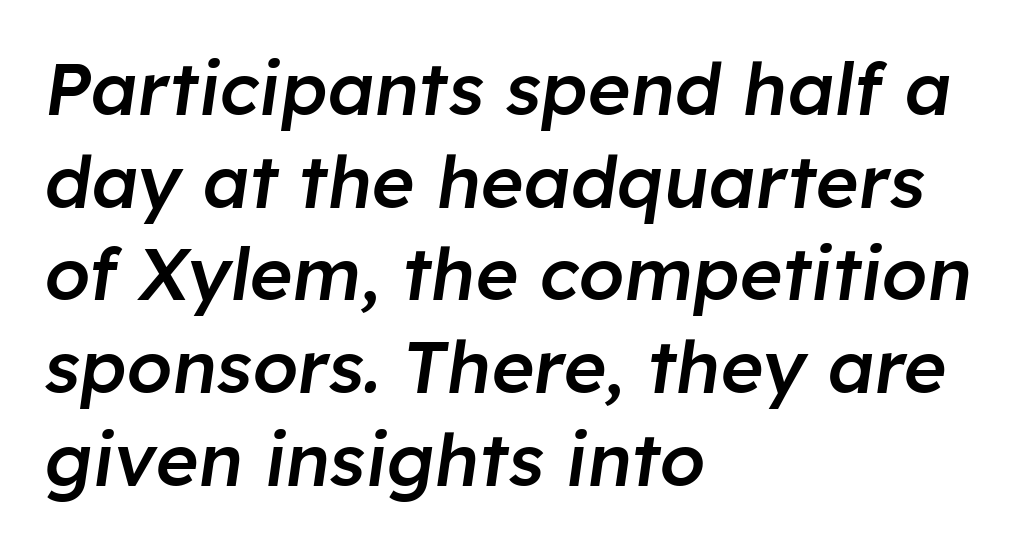
Q: Is the text bold? A: Semi-bold.
Q: Is the text italic (slanted)? A: Yes, it leans right by about 8 degrees.
Q: Is the text underlined? A: No.
Q: How is the paragraph aligned? A: Left-aligned.
Q: Is the spacing between letters normal or unusually wide? A: Normal.
Q: Is the spacing between lines tight, normal or loose? A: Normal.
Q: Width (condensed, normal, or wide)? A: Normal.
Q: Stroke contrast? A: Low.
Q: x-height? A: Medium.
Q: Monospaced? A: No.
